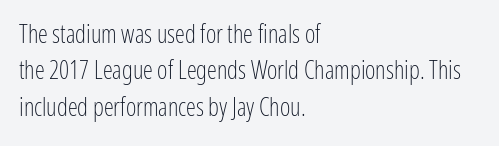
{"italic": "no", "bold": "no", "underline": "no", "align": "left", "line_spacing": "normal", "line_spacing_ratio": 1.46, "letter_spacing": "normal", "letter_spacing_em": 0.0, "glyph_px": 25}
